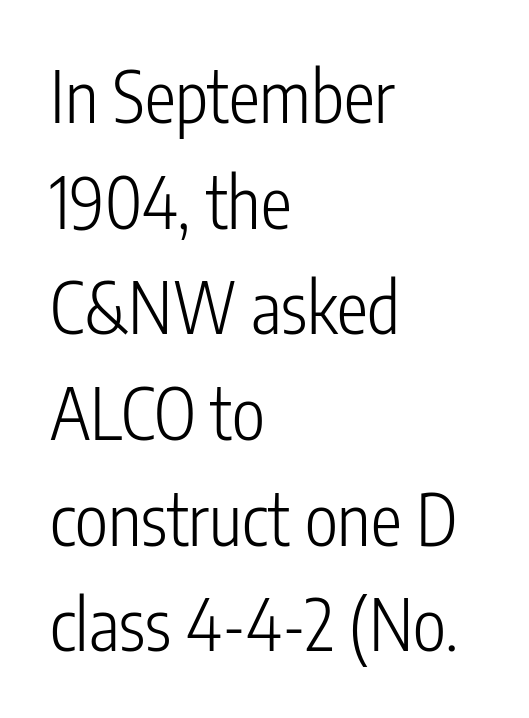
{"serif": "no", "italic": "no", "bold": "no", "weight": "light", "width": "condensed", "stroke_contrast": "low", "x_height": "medium", "monospaced": "no", "underline": "no", "align": "left", "line_spacing": "normal", "line_spacing_ratio": 1.51, "letter_spacing": "normal", "letter_spacing_em": 0.0, "glyph_px": 70}
